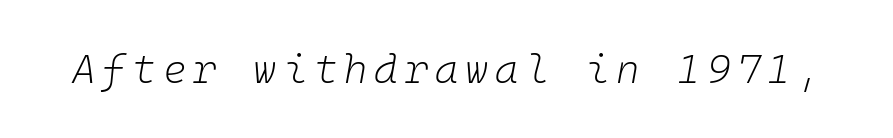
Unmarked baselines from the first word to the last. Emphasis-style slanted type is in use. The letters look calm and open, with moderate or lighter stems.
